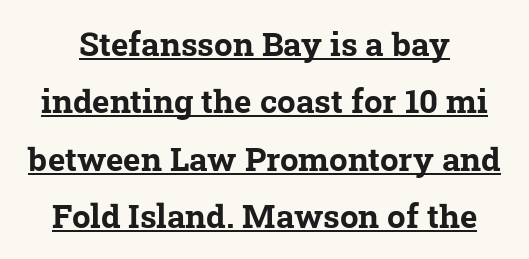
Beneath each row of characters lies a ruled line. In terms of letterform style, serifs are clearly present. Spacing between characters is what you'd get straight out of the box. Stroke thickness is high; the sample reads as a true bold.
